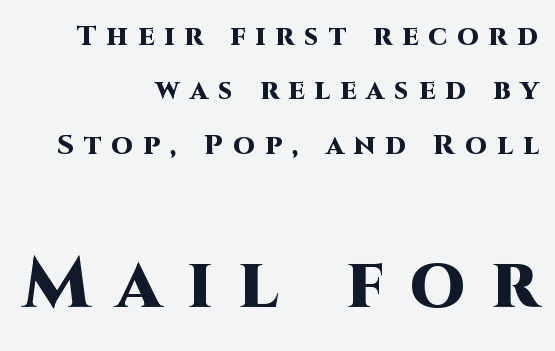
Q: Is the text bold? A: Yes.
Q: Is the text italic (slanted)? A: No, it is upright.
Q: Is the typeface a serif or a sans-serif typeface? A: Sans-serif.
Q: Is the text underlined? A: No.
Q: How is the paragraph aligned? A: Right-aligned.
Q: Is the spacing between letters normal or unusually wide? A: Unusually wide.
Q: Is the spacing between lines tight, normal or loose? A: Loose.
Q: Which block of text is set in a larger size, the first (top) or the second (bottom)? A: The second (bottom) one.
Q: Width (condensed, normal, or wide)? A: Normal.
Q: Stroke contrast? A: High.
Q: x-height? A: Large.
Q: Monospaced? A: No.
